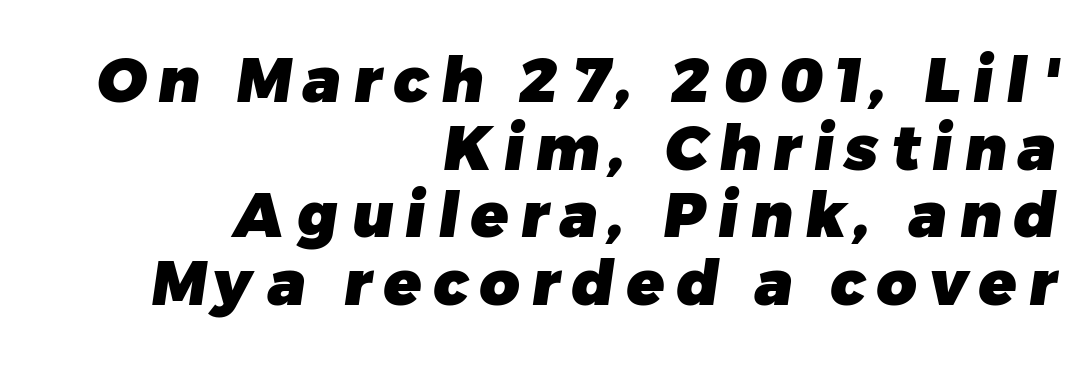
Q: Is the text bold? A: Yes.
Q: Is the typeface a serif or a sans-serif typeface? A: Sans-serif.
Q: Is the text underlined? A: No.
Q: How is the paragraph aligned? A: Right-aligned.
Q: Is the spacing between lines tight, normal or loose? A: Tight.
Q: Width (condensed, normal, or wide)? A: Normal.
Q: Stroke contrast? A: Low.
Q: x-height? A: Medium.
Q: Monospaced? A: No.
